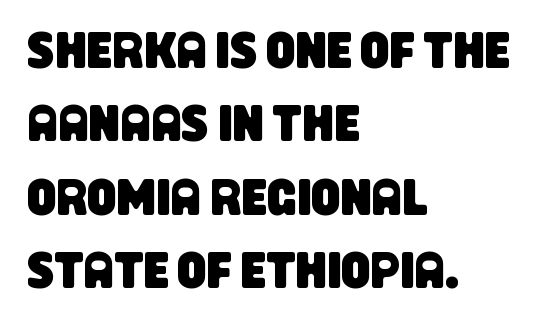
Q: Is the typeface a serif or a sans-serif typeface? A: Sans-serif.
Q: Is the text underlined? A: No.
Q: How is the paragraph aligned? A: Left-aligned.
Q: Is the spacing between letters normal or unusually wide? A: Normal.
Q: Is the spacing between lines tight, normal or loose? A: Normal.
Q: Width (condensed, normal, or wide)? A: Condensed.
Q: Stroke contrast? A: Low.
Q: x-height? A: Large.
Q: Monospaced? A: No.
